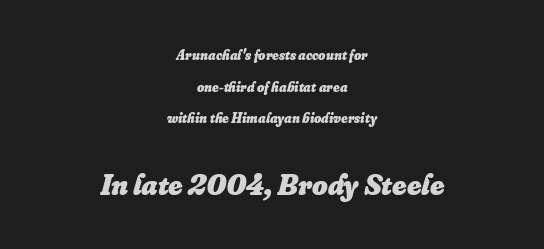
The image shows 30 px heavy type, italic (leaning right); set centered, loose line spacing (2.26x), normal letter spacing, not underlined; the second (bottom) block is 2.14x larger; low stroke contrast and a small x-height.
